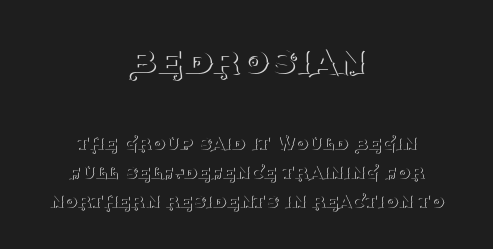
Q: Is the text bold? A: No.
Q: Is the text italic (slanted)? A: No, it is upright.
Q: Is the typeface a serif or a sans-serif typeface? A: Serif.
Q: Is the text underlined? A: No.
Q: How is the paragraph aligned? A: Centered.
Q: Is the spacing between letters normal or unusually wide? A: Normal.
Q: Is the spacing between lines tight, normal or loose? A: Normal.
Q: Which block of text is set in a larger size, the first (top) or the second (bottom)? A: The first (top) one.
Q: Width (condensed, normal, or wide)? A: Normal.
Q: Stroke contrast? A: Medium.
Q: x-height? A: Large.
Q: Monospaced? A: No.
